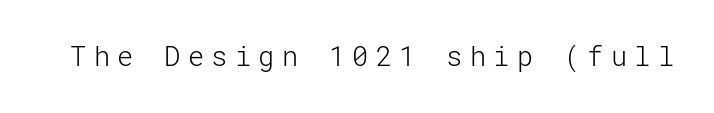
The image shows 27 px text type, upright; set unusually wide letter spacing (+0.27 em), not underlined.
